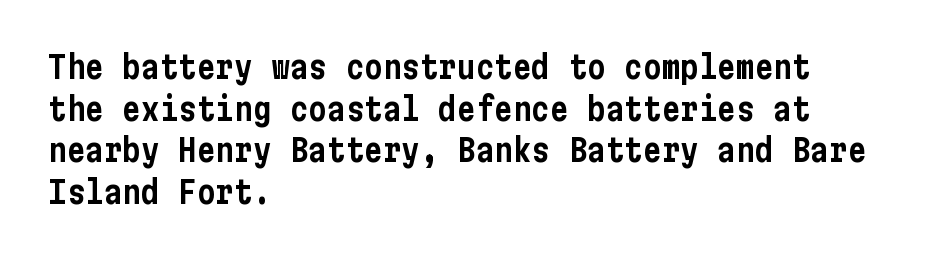
{"serif": "no", "italic": "no", "width": "condensed", "stroke_contrast": "low", "x_height": "medium", "underline": "no", "align": "left", "line_spacing": "normal", "line_spacing_ratio": 1.34, "letter_spacing": "normal", "letter_spacing_em": 0.0, "glyph_px": 31}
